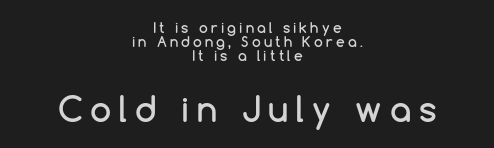
{"serif": "no", "italic": "no", "width": "normal", "stroke_contrast": "low", "x_height": "medium", "monospaced": "no", "underline": "no", "align": "center", "line_spacing": "tight", "line_spacing_ratio": 0.99, "letter_spacing": "wide", "letter_spacing_em": 0.23, "larger_block": "second", "size_ratio": 2.43, "glyph_px": 34}
